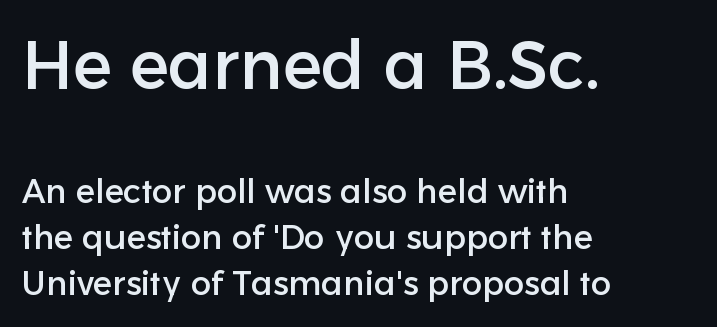
The image shows 69 px sans-serif type, upright; set left-aligned, normal line spacing (1.35x), normal letter spacing, not underlined; the first (top) block is 2.03x larger; low stroke contrast and a medium x-height.
